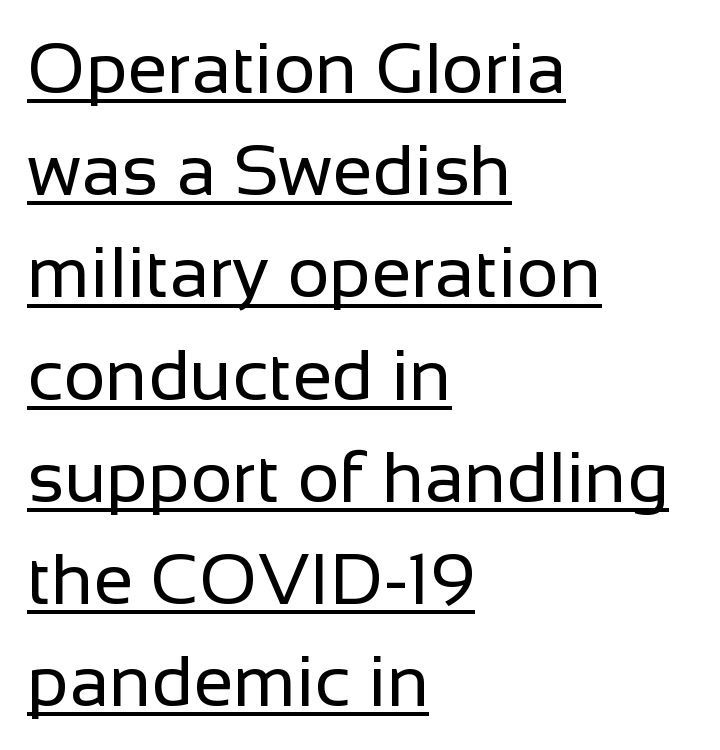
{"serif": "no", "italic": "no", "bold": "no", "weight": "regular", "width": "normal", "stroke_contrast": "low", "x_height": "medium", "monospaced": "no", "underline": "yes", "align": "left", "line_spacing": "normal", "line_spacing_ratio": 1.42, "letter_spacing": "normal", "letter_spacing_em": 0.0, "glyph_px": 72}
